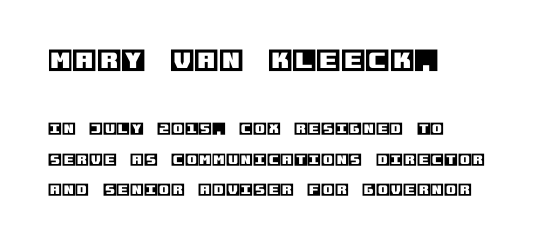
Q: Is the text italic (slanted)? A: No, it is upright.
Q: Is the text underlined? A: No.
Q: How is the paragraph aligned? A: Left-aligned.
Q: Is the spacing between letters normal or unusually wide? A: Normal.
Q: Is the spacing between lines tight, normal or loose? A: Loose.
Q: Which block of text is set in a larger size, the first (top) or the second (bottom)? A: The first (top) one.
